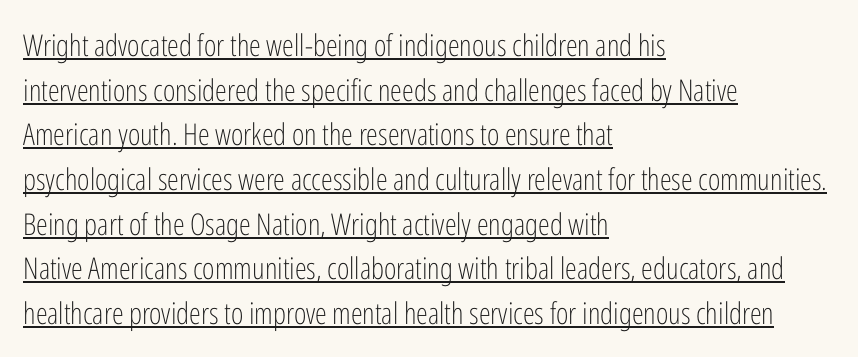
{"serif": "no", "italic": "no", "bold": "no", "weight": "light", "width": "condensed", "stroke_contrast": "low", "x_height": "medium", "monospaced": "no", "underline": "yes", "align": "left", "line_spacing": "normal", "line_spacing_ratio": 1.49, "letter_spacing": "normal", "letter_spacing_em": 0.0, "glyph_px": 30}
